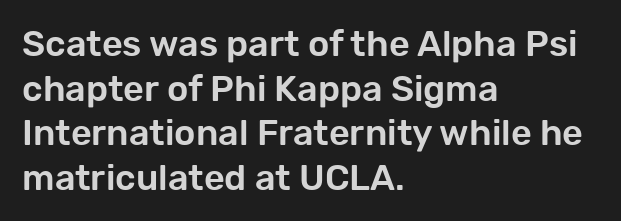
{"serif": "no", "italic": "no", "width": "normal", "stroke_contrast": "low", "x_height": "medium", "monospaced": "no", "underline": "no", "align": "left", "line_spacing_ratio": 1.24, "letter_spacing": "normal", "letter_spacing_em": 0.0, "glyph_px": 36}
